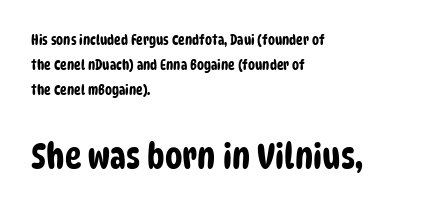
{"serif": "no", "width": "condensed", "stroke_contrast": "low", "x_height": "large", "monospaced": "no", "underline": "no", "align": "left", "line_spacing_ratio": 1.8, "letter_spacing": "normal", "letter_spacing_em": 0.0, "larger_block": "second", "size_ratio": 2.5, "glyph_px": 35}
